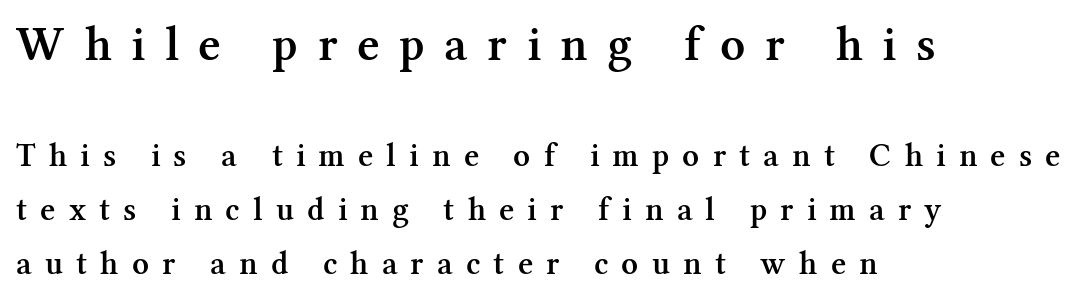
A roman cut, with each character standing at attention. The tracking reads as deliberately expanded to a designer's eye. Little horizontal feet cap the strokes, marking this as serif type. The rag falls on the right side of this text block.
